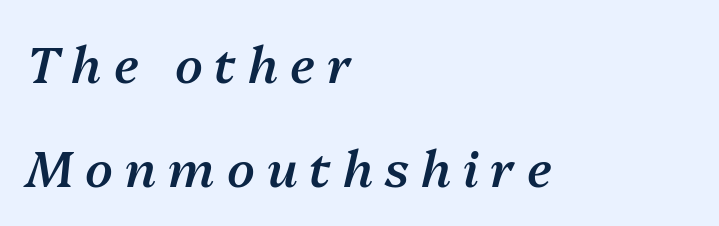
The whole block is typeset with a tilt. Tracking here is generous; glyphs stand well apart from one another. What's the leading like? Stretched, with rows far apart. Which margin do the lines hug? The left one — the right edge is uneven.
